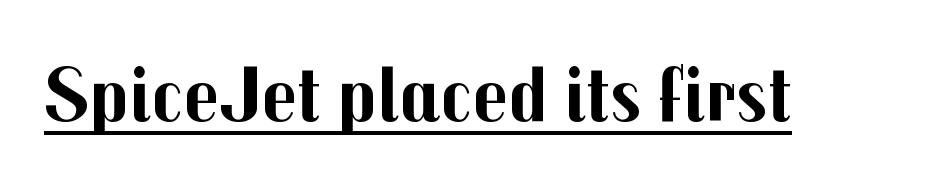
{"serif": "no", "italic": "no", "bold": "yes", "weight": "bold", "width": "normal", "stroke_contrast": "medium", "x_height": "medium", "monospaced": "no", "underline": "yes", "letter_spacing": "normal", "letter_spacing_em": 0.0, "glyph_px": 79}
